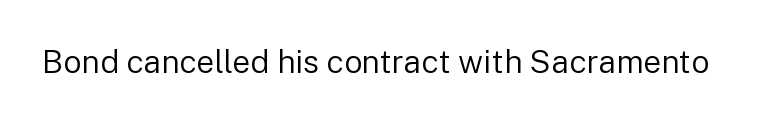
Q: Is the text bold? A: No.
Q: Is the text italic (slanted)? A: No, it is upright.
Q: Is the typeface a serif or a sans-serif typeface? A: Sans-serif.
Q: Is the text underlined? A: No.
Q: Is the spacing between letters normal or unusually wide? A: Normal.
Q: Width (condensed, normal, or wide)? A: Normal.
Q: Stroke contrast? A: Low.
Q: x-height? A: Medium.
Q: Monospaced? A: No.
